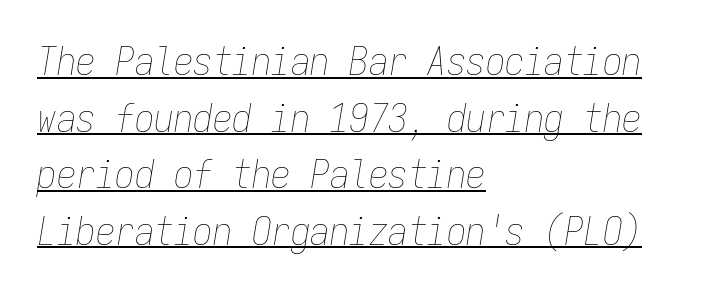
The image shows 39 px thin, condensed type, italic (leaning right), monospaced; set left-aligned, normal line spacing (1.45x), normal letter spacing, underlined; low stroke contrast and a medium x-height.
